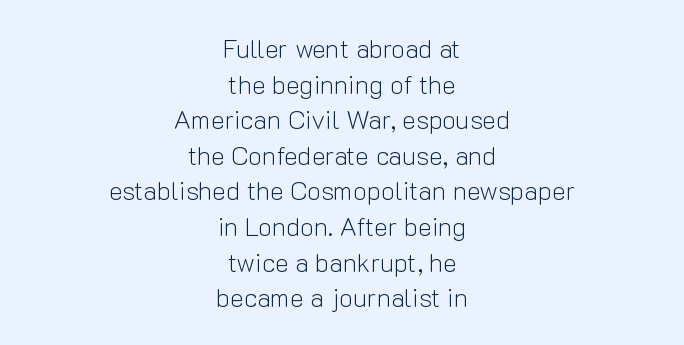
Q: Is the text bold? A: No.
Q: Is the text italic (slanted)? A: No, it is upright.
Q: Is the text underlined? A: No.
Q: How is the paragraph aligned? A: Centered.
Q: Is the spacing between letters normal or unusually wide? A: Normal.
Q: Is the spacing between lines tight, normal or loose? A: Normal.
